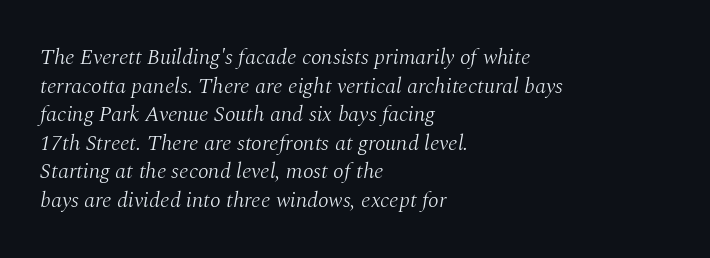
These lines were composed using italics. Successive baselines arrive at the customary interval. The strip under each line holds only bare page. Bold? No — there's no thickening of the strokes. Inter-character spacing is left at the font's built-in metrics. Alignment: flush left.
